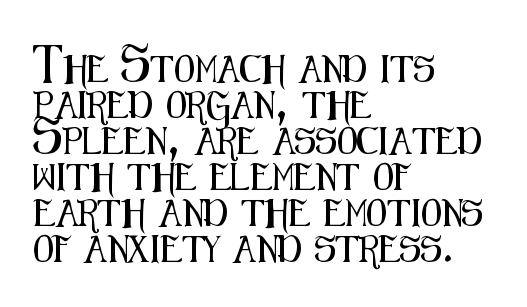
The image shows 27 px text type, upright; set left-aligned, normal line spacing (1.33x), normal letter spacing, not underlined.
